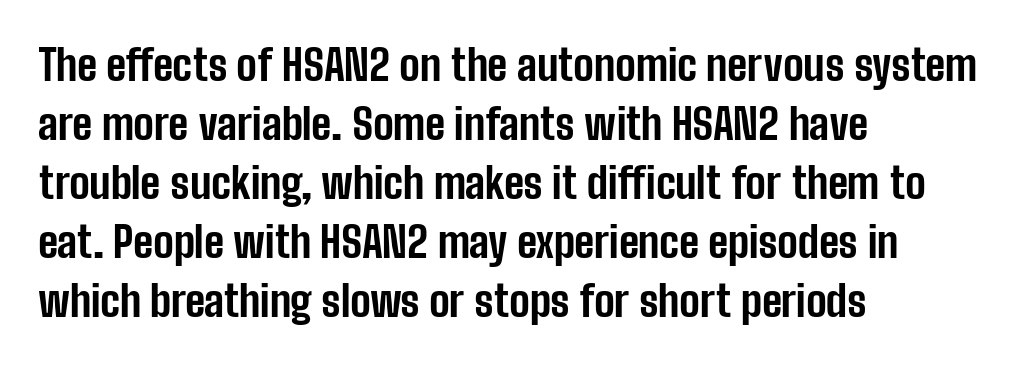
Which margin do the lines hug? The left one — the right edge is uneven. Quick note: not italic, upright. A bare baseline throughout the passage. Looks like regular typesetting: each glyph gets only the width it needs. Nothing sits at the stroke ends, so this counts as sans-serif.
